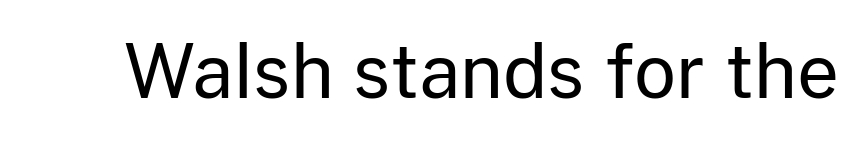
The image shows 73 px regular-weight sans-serif type, upright; set normal letter spacing, not underlined; low stroke contrast and a medium x-height.
